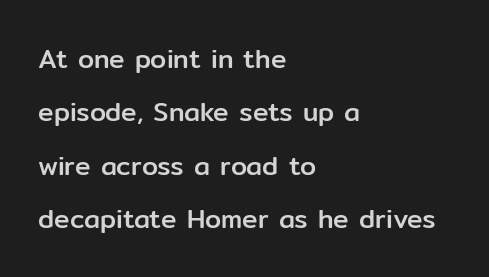
{"italic": "no", "underline": "no", "align": "left", "line_spacing": "loose", "line_spacing_ratio": 2.05, "letter_spacing": "normal", "letter_spacing_em": 0.0, "glyph_px": 26}
